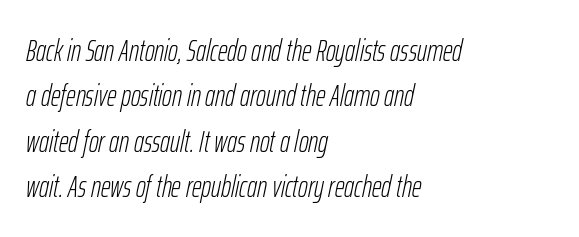
A typesetter would call this leading conventional body-copy spacing. What stands out about the letter spacing? Nothing — it is the standard amount. Decoration check: the copy has no underline. Vertical stems look standard width or narrower in stroke.
